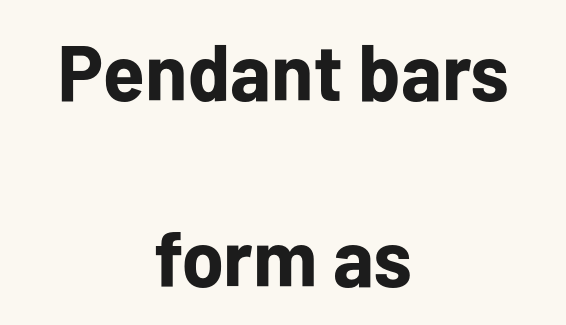
Q: Is the text bold? A: Yes.
Q: Is the text italic (slanted)? A: No, it is upright.
Q: Is the typeface a serif or a sans-serif typeface? A: Sans-serif.
Q: Is the text underlined? A: No.
Q: How is the paragraph aligned? A: Centered.
Q: Is the spacing between letters normal or unusually wide? A: Normal.
Q: Is the spacing between lines tight, normal or loose? A: Loose.
Q: Width (condensed, normal, or wide)? A: Normal.
Q: Stroke contrast? A: Low.
Q: x-height? A: Medium.
Q: Monospaced? A: No.
